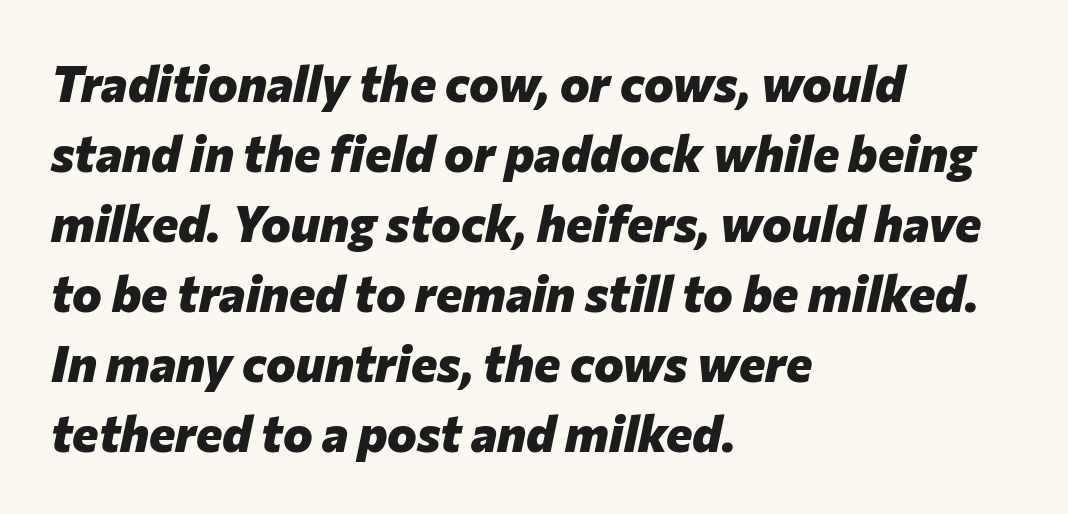
The image shows 50 px heavy type, italic (leaning right); set left-aligned, normal line spacing (1.4x), normal letter spacing, not underlined; low stroke contrast and a medium x-height.
